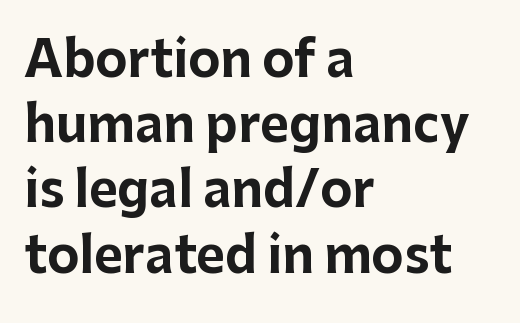
Q: Is the text bold? A: Yes.
Q: Is the text italic (slanted)? A: No, it is upright.
Q: Is the typeface a serif or a sans-serif typeface? A: Sans-serif.
Q: Is the text underlined? A: No.
Q: How is the paragraph aligned? A: Left-aligned.
Q: Is the spacing between letters normal or unusually wide? A: Normal.
Q: Is the spacing between lines tight, normal or loose? A: Normal.
Q: Width (condensed, normal, or wide)? A: Normal.
Q: Stroke contrast? A: Low.
Q: x-height? A: Medium.
Q: Monospaced? A: No.
